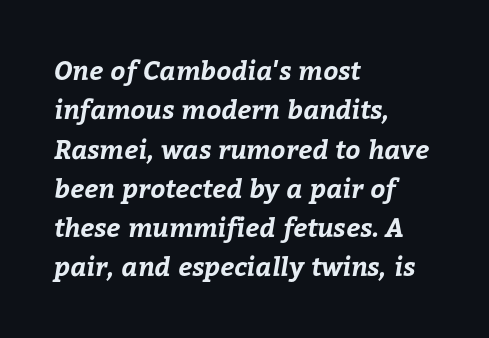
Is the type bold? Yes — the strokes are clearly thick and heavy. Line beginnings align vertically; line endings do not. The specimen omits any rule beneath the text block's lines. The horizontal fit of the characters is conventional and even. These lines sit exactly where default settings would place them.
